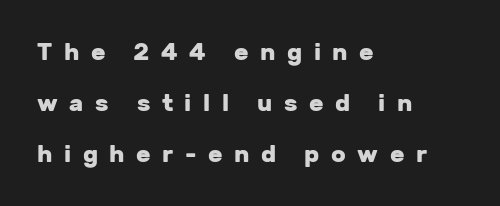
Q: Is the text bold? A: Yes.
Q: Is the text italic (slanted)? A: No, it is upright.
Q: Is the text underlined? A: No.
Q: How is the paragraph aligned? A: Left-aligned.
Q: Is the spacing between letters normal or unusually wide? A: Unusually wide.
Q: Is the spacing between lines tight, normal or loose? A: Loose.
